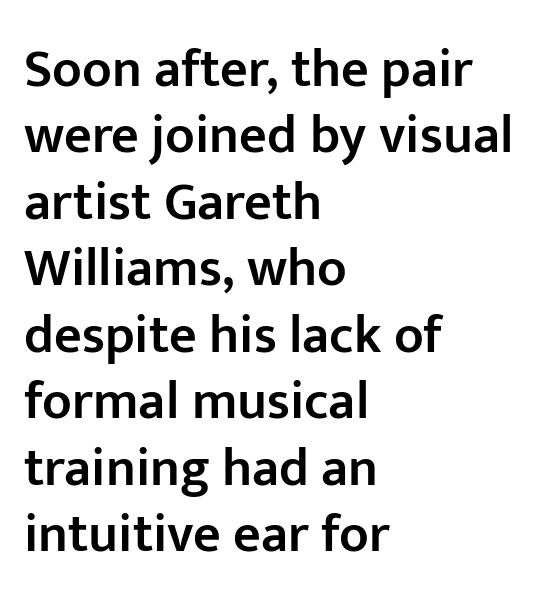
The strokes are fattened partway — semibold, not bold. Left-aligned paragraph, ragged on the right. Vertical strokes here are truly vertical. Think of a printed novel: that variable character pitch is what you see here. Nothing unusual about the tracking: characters are spaced as the font intends. Check where the strokes stop: nothing finishes them off — pure sans.
